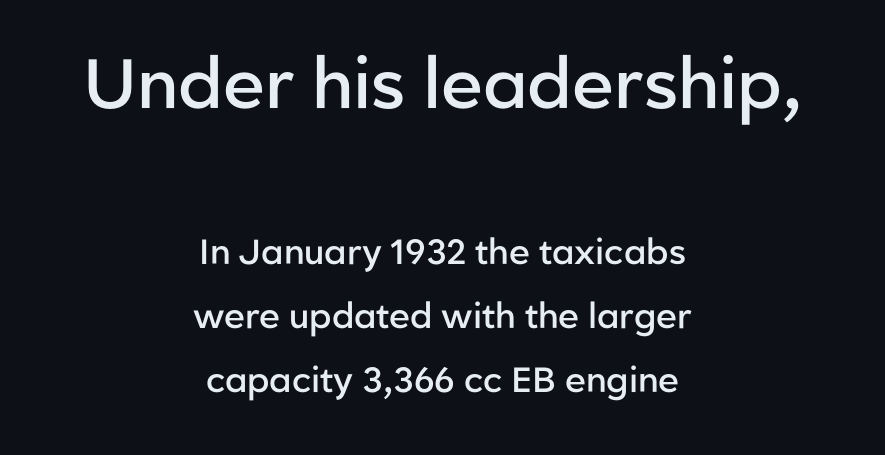
Glance below the letters and you will spot only blank space. Varying glyph widths throughout — classic text-font behaviour. The sample has been set in demibold, a notch under bold. Scale decreases going downward across the two blocks.
